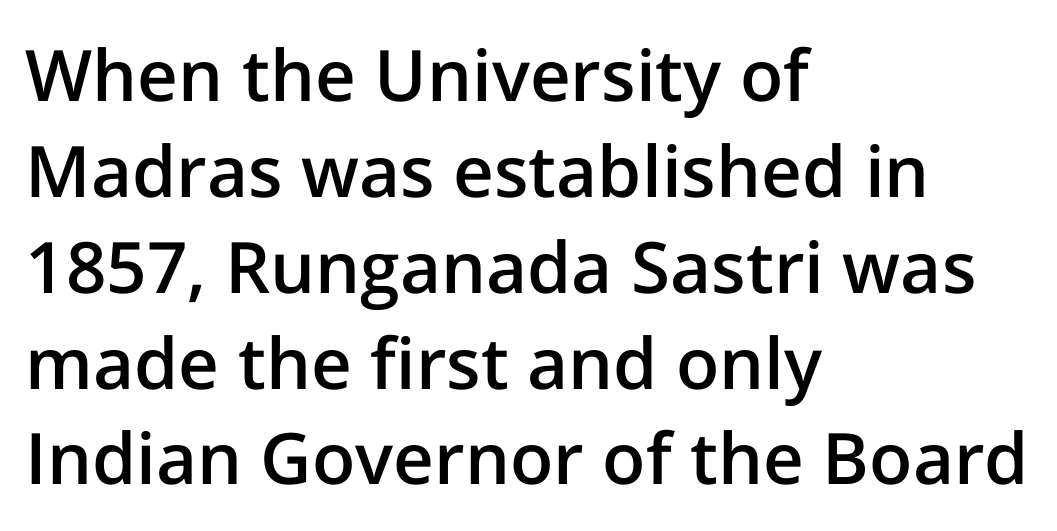
The image shows 71 px semibold sans-serif type, upright; set left-aligned, normal line spacing (1.35x), normal letter spacing, not underlined; low stroke contrast and a medium x-height.
